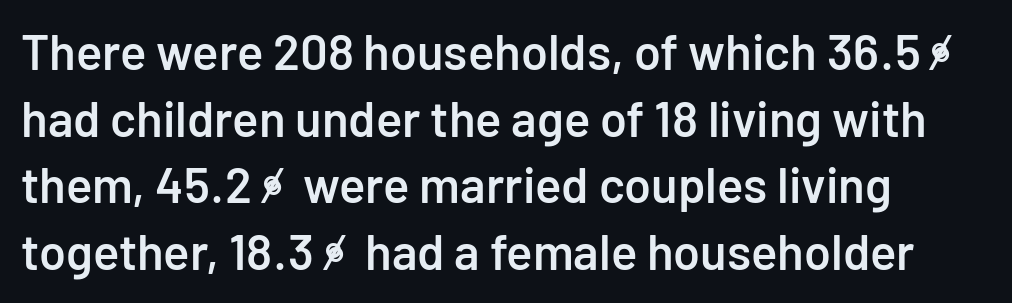
Think of a printed novel: that variable character pitch is what you see here. Each letter's strokes conclude bluntly, with no projecting serifs. Weight check: semibold — heavier than regular, not quite bold. If you drew a line through each stem, it would be perfectly vertical.
